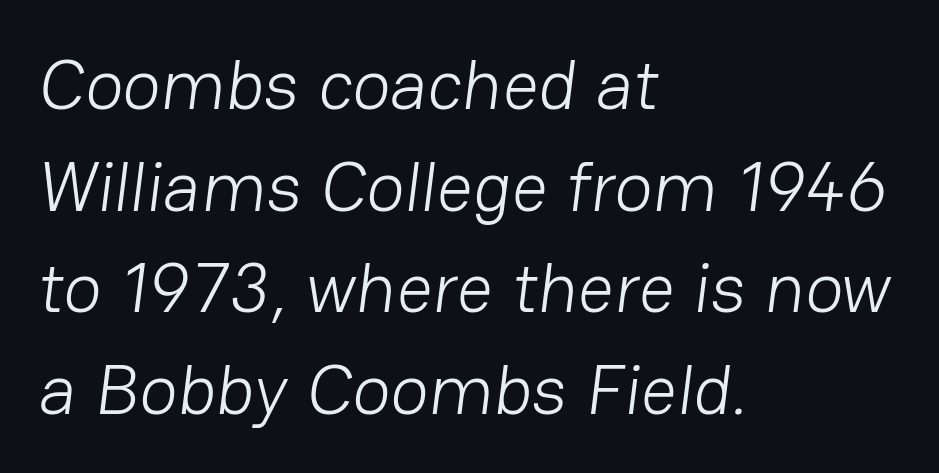
{"serif": "no", "bold": "no", "weight": "light", "width": "normal", "stroke_contrast": "low", "x_height": "medium", "monospaced": "no", "underline": "no", "align": "left", "line_spacing": "normal", "line_spacing_ratio": 1.43, "letter_spacing": "normal", "letter_spacing_em": 0.0, "glyph_px": 71}
